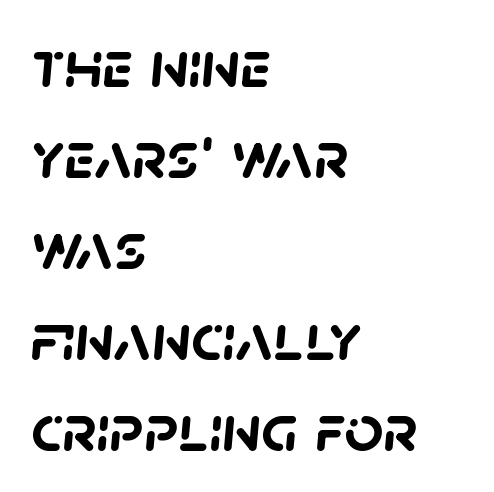
{"serif": "no", "bold": "yes", "weight": "semibold", "width": "normal", "stroke_contrast": "low", "x_height": "large", "monospaced": "no", "underline": "no", "align": "left", "line_spacing": "normal", "line_spacing_ratio": 1.34, "letter_spacing": "normal", "letter_spacing_em": 0.0, "glyph_px": 68}
